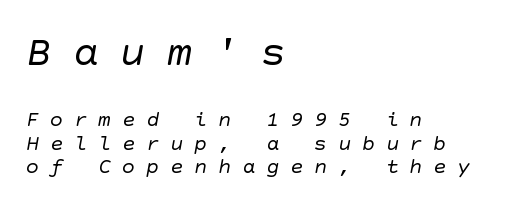
{"serif": "no", "bold": "no", "weight": "regular", "width": "normal", "stroke_contrast": "low", "x_height": "large", "underline": "no", "align": "left", "line_spacing": "tight", "line_spacing_ratio": 1.07, "letter_spacing": "wide", "letter_spacing_em": 0.49, "larger_block": "first", "size_ratio": 1.95, "glyph_px": 43}
